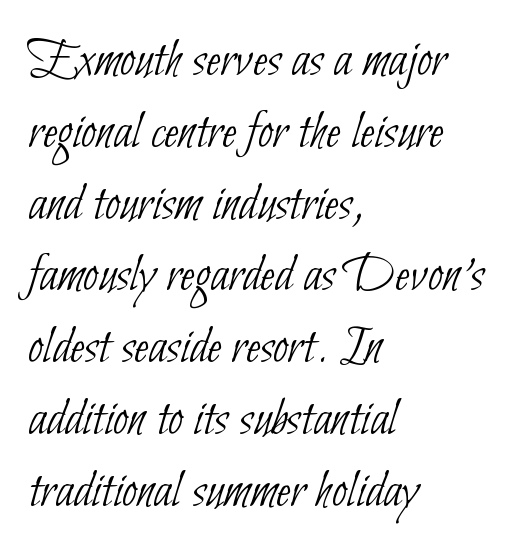
Q: Is the text bold? A: No.
Q: Is the typeface a serif or a sans-serif typeface? A: Sans-serif.
Q: Is the text underlined? A: No.
Q: How is the paragraph aligned? A: Left-aligned.
Q: Is the spacing between letters normal or unusually wide? A: Normal.
Q: Is the spacing between lines tight, normal or loose? A: Normal.
Q: Width (condensed, normal, or wide)? A: Condensed.
Q: Stroke contrast? A: Low.
Q: x-height? A: Small.
Q: Monospaced? A: No.
